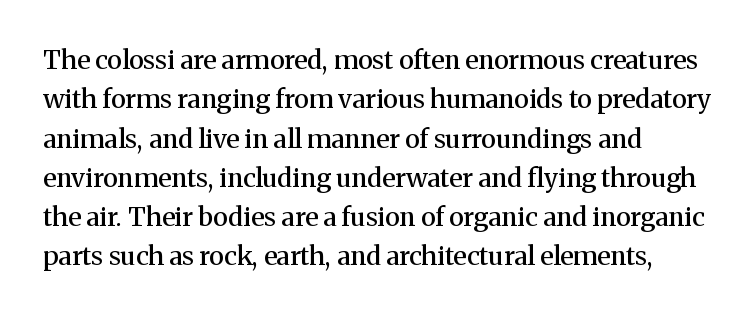
Q: Is the text bold? A: Semi-bold.
Q: Is the text italic (slanted)? A: No, it is upright.
Q: Is the text underlined? A: No.
Q: How is the paragraph aligned? A: Left-aligned.
Q: Is the spacing between letters normal or unusually wide? A: Normal.
Q: Is the spacing between lines tight, normal or loose? A: Normal.
